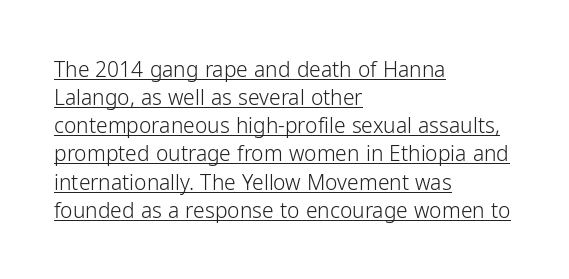
Is this a heavy cut? Hardly; it is regular or lighter. A baseline rule has been typeset under these characters. Every stem runs plumb, perpendicular to the baseline. The lines sit at an ordinary, default distance from one another. These lines are set flush left with a ragged right edge. Short note: letters normally spaced.
